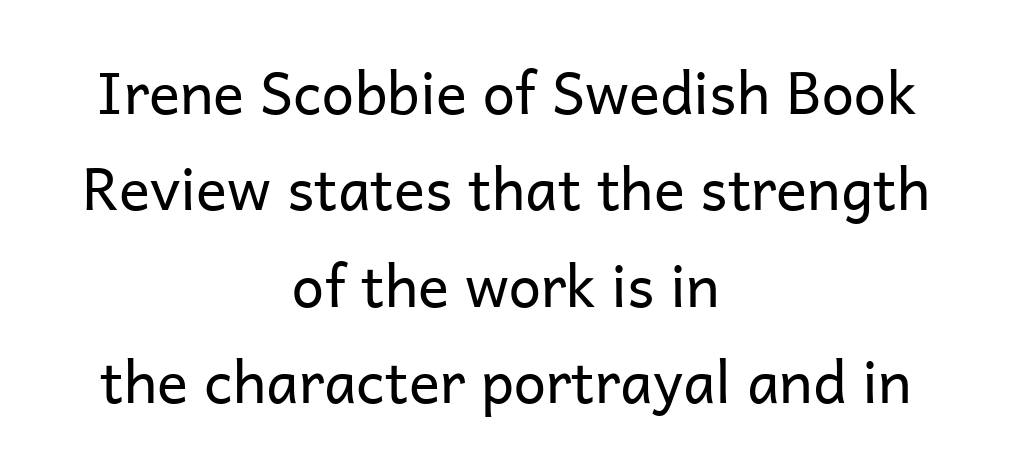
The image shows 58 px regular-weight sans-serif type, upright; set centered, normal line spacing (1.66x), normal letter spacing, not underlined; low stroke contrast and a medium x-height.
